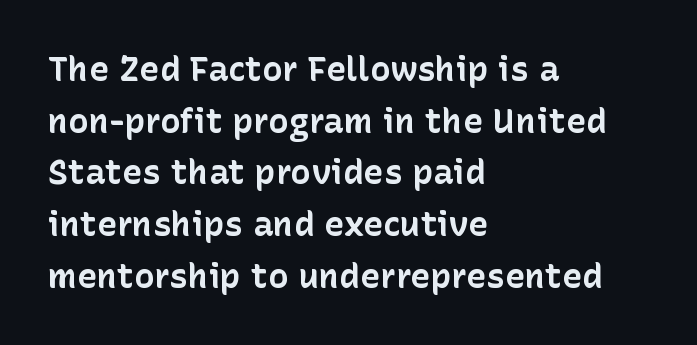
Vertical strokes here are truly vertical. The space beneath each line is pristine and unruled. Leading matches the norm, producing a regular column. The compositor pushed each line to the left boundary.
